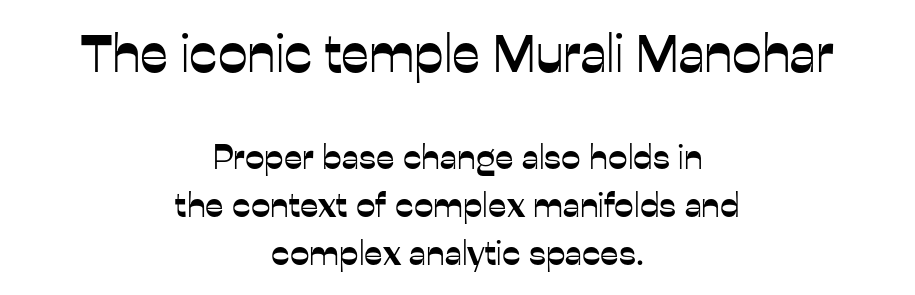
Nobody drew a line under any word here. The face used here is proportionally spaced, like ordinary book or web type. The paragraph shown floats in the horizontal middle. Nothing sits at the stroke ends, so this counts as sans-serif.
